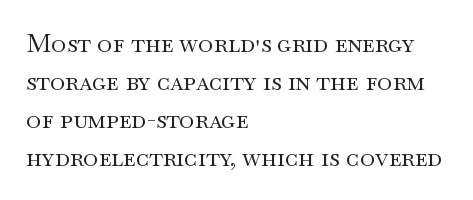
The image shows 26 px text type, upright; set left-aligned, normal line spacing (1.46x), normal letter spacing, not underlined.
